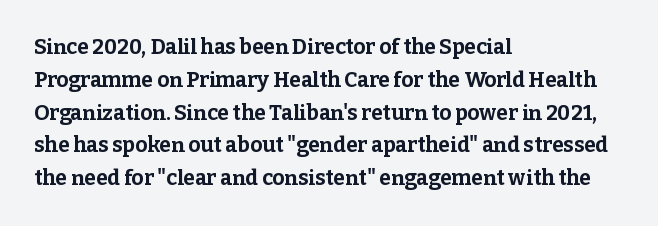
{"italic": "no", "bold": "yes", "underline": "no", "align": "left", "line_spacing": "normal", "line_spacing_ratio": 1.56, "letter_spacing": "normal", "letter_spacing_em": 0.0, "glyph_px": 21}
